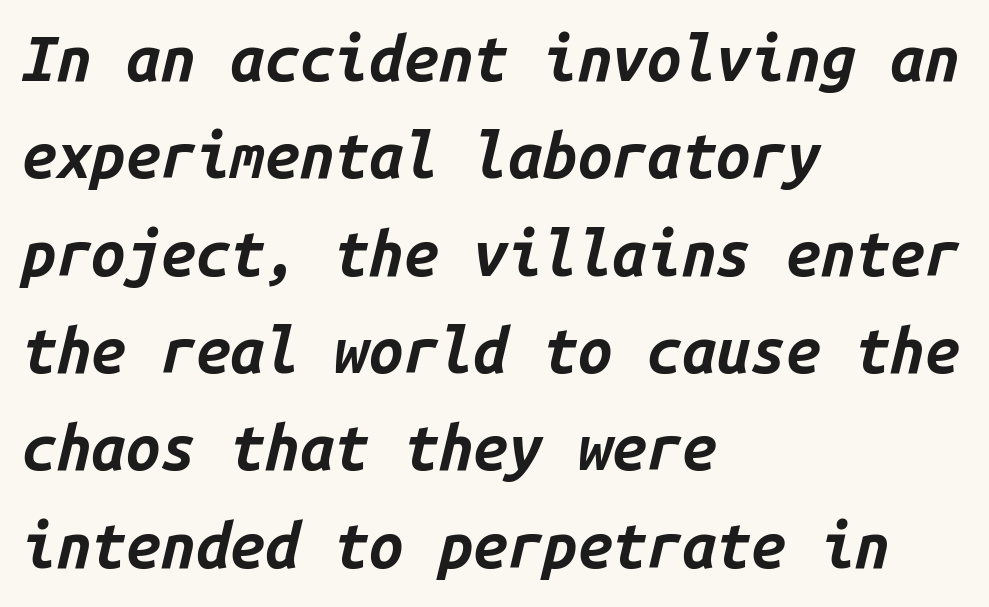
Q: Is the text bold? A: Yes.
Q: Is the text italic (slanted)? A: Yes, it leans right by about 14 degrees.
Q: Is the text underlined? A: No.
Q: How is the paragraph aligned? A: Left-aligned.
Q: Is the spacing between letters normal or unusually wide? A: Normal.
Q: Is the spacing between lines tight, normal or loose? A: Normal.
Q: Width (condensed, normal, or wide)? A: Normal.
Q: Stroke contrast? A: Low.
Q: x-height? A: Medium.
Q: Monospaced? A: Yes.
